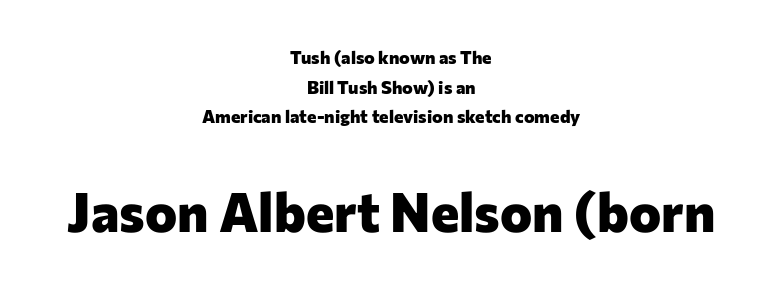
The image shows 54 px heavy sans-serif type, upright; set centered, normal line spacing (1.65x), normal letter spacing, not underlined; the second (bottom) block is 3.0x larger; low stroke contrast and a medium x-height.
